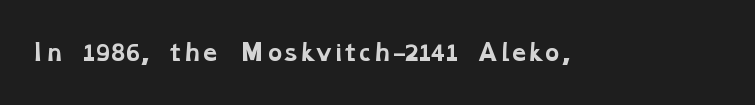
The image shows 22 px bold type; set normal letter spacing, not underlined.
